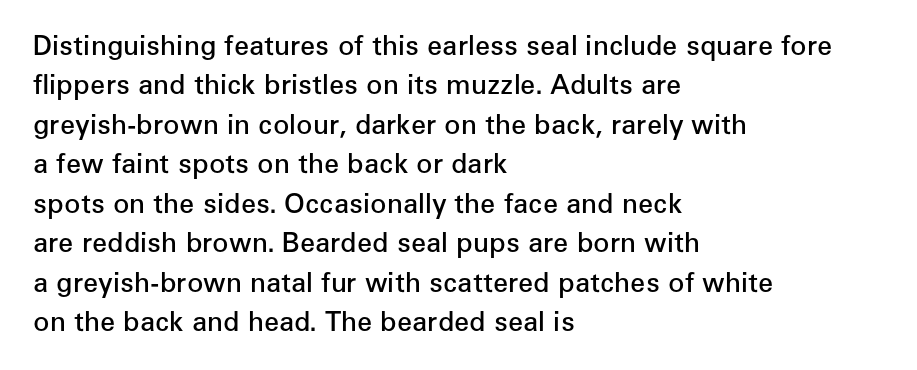
The line texture is even and compact thanks to regular tracking. The vertical gap from one line to the next is medium. It's the straight-up-and-down kind of type. I'd describe the lettering as semibold — firm but not a full bold. Layout note: lines flush left. Words float on clear page, feet unadorned.
